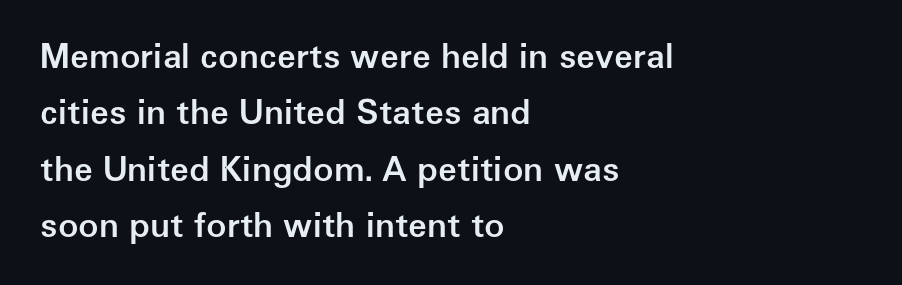
Q: Is the text bold? A: Semi-bold.
Q: Is the text italic (slanted)? A: No, it is upright.
Q: Is the typeface a serif or a sans-serif typeface? A: Sans-serif.
Q: Is the text underlined? A: No.
Q: How is the paragraph aligned? A: Left-aligned.
Q: Is the spacing between letters normal or unusually wide? A: Normal.
Q: Is the spacing between lines tight, normal or loose? A: Normal.
Q: Width (condensed, normal, or wide)? A: Normal.
Q: Stroke contrast? A: Low.
Q: x-height? A: Medium.
Q: Monospaced? A: No.
